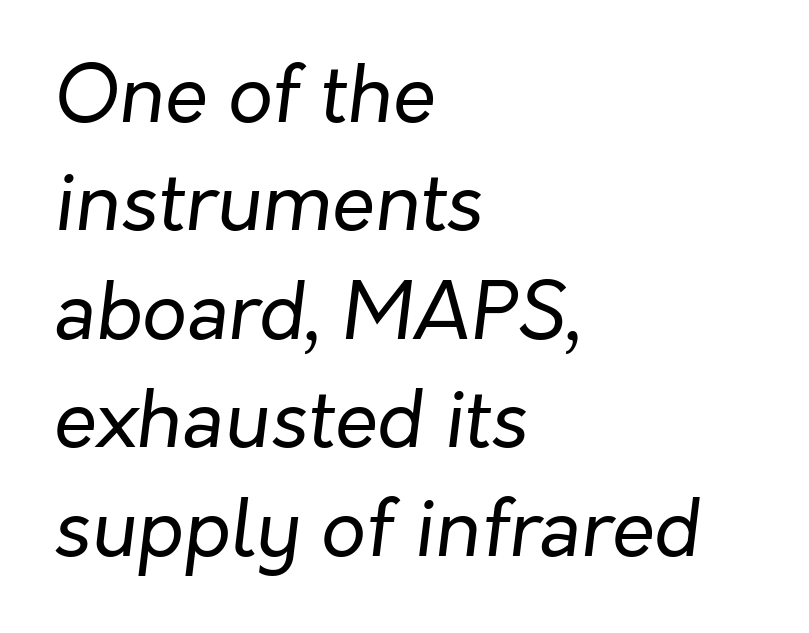
The image shows 78 px regular-weight type, italic (leaning right); set left-aligned, normal line spacing (1.39x), normal letter spacing, not underlined; low stroke contrast and a medium x-height.
